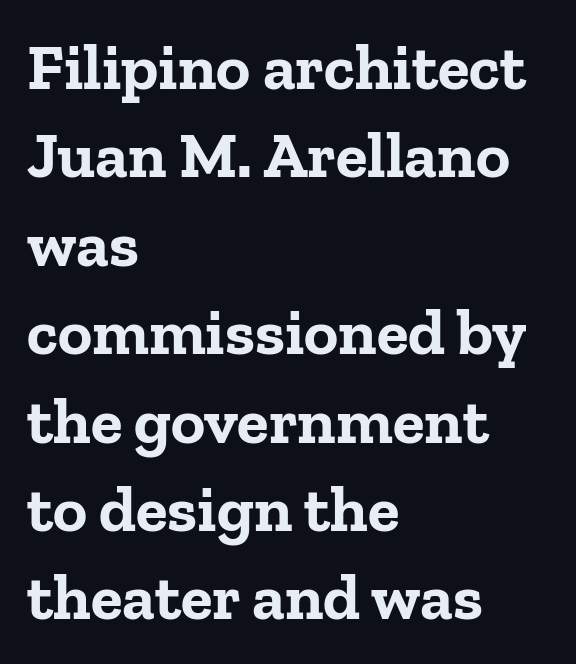
Quick note: underline off. The letters advance in unequal steps, a hallmark of proportional type. In terms of weight, the rendering is a true, heavy bold. Ordinary non-slanted type is in use. The space between consecutive lines is moderate. One-word summary of the alignment: left.
